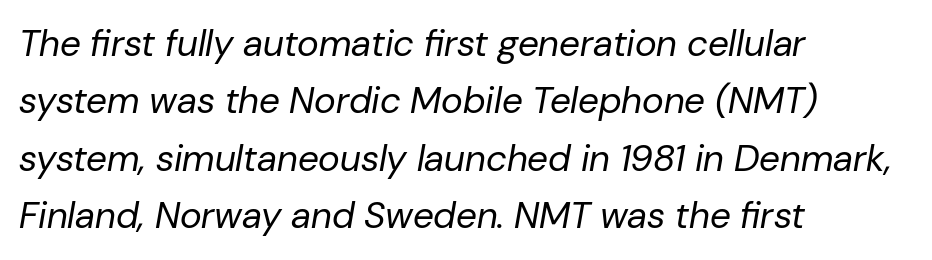
Q: Is the text bold? A: No.
Q: Is the text italic (slanted)? A: Yes, it leans right by about 10 degrees.
Q: Is the text underlined? A: No.
Q: How is the paragraph aligned? A: Left-aligned.
Q: Is the spacing between letters normal or unusually wide? A: Normal.
Q: Is the spacing between lines tight, normal or loose? A: Normal.
Q: Width (condensed, normal, or wide)? A: Normal.
Q: Stroke contrast? A: Low.
Q: x-height? A: Medium.
Q: Monospaced? A: No.
